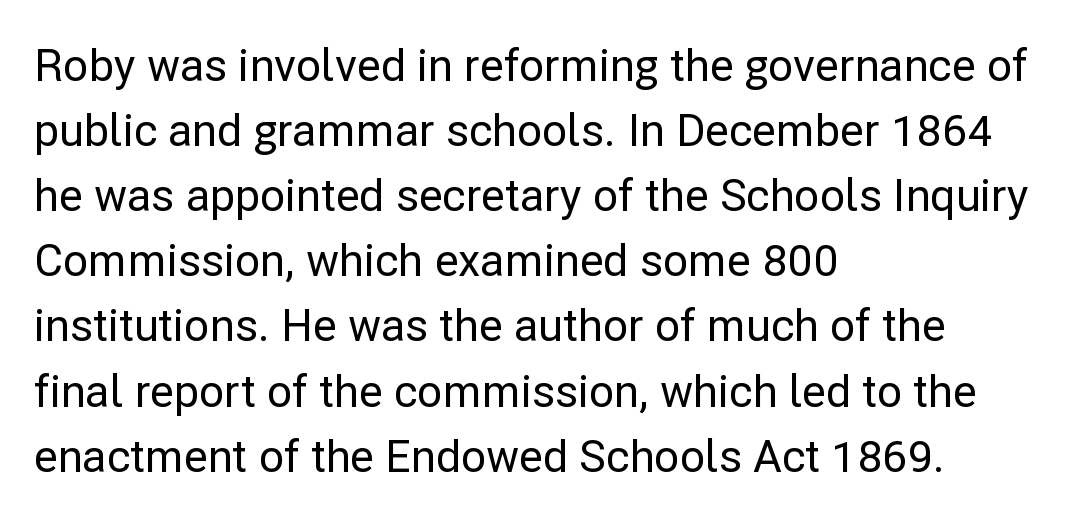
Q: Is the text italic (slanted)? A: No, it is upright.
Q: Is the typeface a serif or a sans-serif typeface? A: Sans-serif.
Q: Is the text underlined? A: No.
Q: How is the paragraph aligned? A: Left-aligned.
Q: Is the spacing between letters normal or unusually wide? A: Normal.
Q: Is the spacing between lines tight, normal or loose? A: Normal.
Q: Width (condensed, normal, or wide)? A: Normal.
Q: Stroke contrast? A: Low.
Q: x-height? A: Medium.
Q: Monospaced? A: No.
